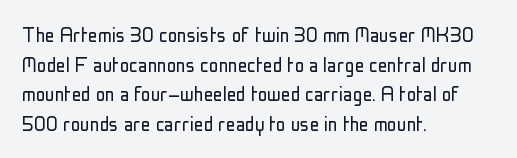
Words appear dense and cohesive because spacing is normal. Stem width sits at or under what a default text font uses. Honestly, there is no underline to notice here at all. The lettering stays uniformly vertical, giving the passage a roman look.
